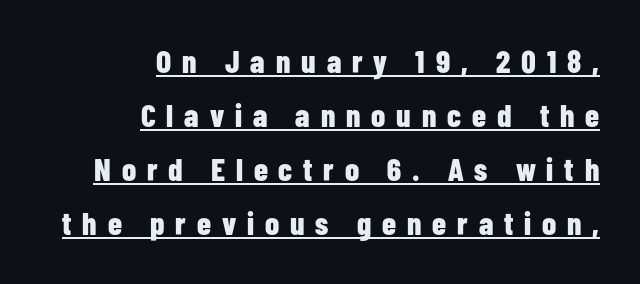
A typesetter would call this proportional, since set widths differ per character. No feet cap the strokes, marking this as sans-serif type. Unlike italic type, these characters show no tilt at all. Summary of weight: heavy, a full bold.
